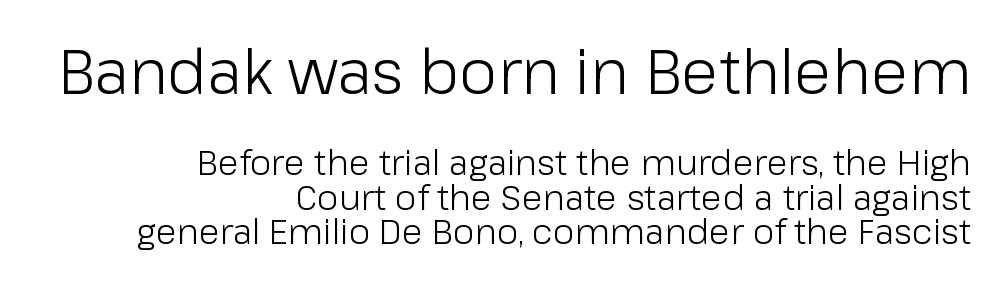
The leading is snug, giving the passage a crowded texture. Alignment: flush right. The lettering holds an erect, upright posture throughout. The letters in the upper block stand taller than those in the block below. Think of a printed novel: that variable character pitch is what you see here.
